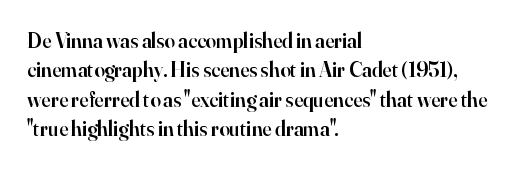
The space between consecutive lines is moderate. Its strokes are somewhat broadened, the hallmark of semibold type. Tracking value appears to be zero — textbook default spacing. These lines are set flush left with a ragged right edge. Underlining? Definitely not there. If you drew a line through each stem, it would be perfectly vertical.
